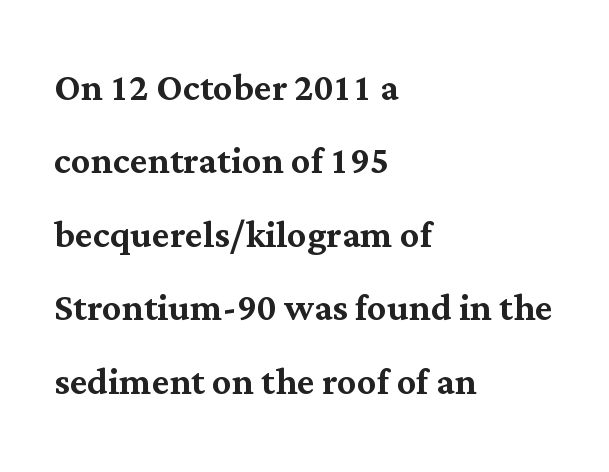
The image shows 48 px serif type, upright; set left-aligned, normal line spacing (1.53x), normal letter spacing, not underlined; medium stroke contrast and a medium x-height.
